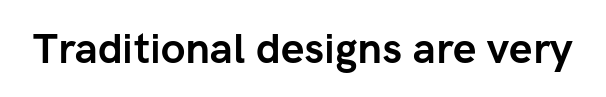
The image shows 42 px semibold sans-serif type, upright; set normal letter spacing, not underlined; low stroke contrast and a medium x-height.
